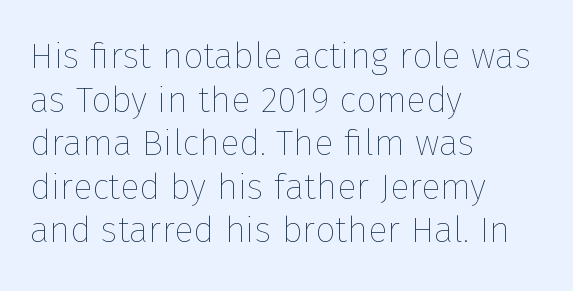
Q: Is the text bold? A: No.
Q: Is the text italic (slanted)? A: No, it is upright.
Q: Is the text underlined? A: No.
Q: How is the paragraph aligned? A: Left-aligned.
Q: Is the spacing between letters normal or unusually wide? A: Normal.
Q: Width (condensed, normal, or wide)? A: Normal.
Q: Stroke contrast? A: Low.
Q: x-height? A: Medium.
Q: Monospaced? A: No.
